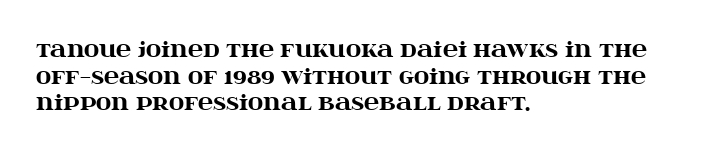
Q: Is the text bold? A: Yes.
Q: Is the text italic (slanted)? A: No, it is upright.
Q: Is the text underlined? A: No.
Q: How is the paragraph aligned? A: Left-aligned.
Q: Is the spacing between letters normal or unusually wide? A: Normal.
Q: Is the spacing between lines tight, normal or loose? A: Normal.
